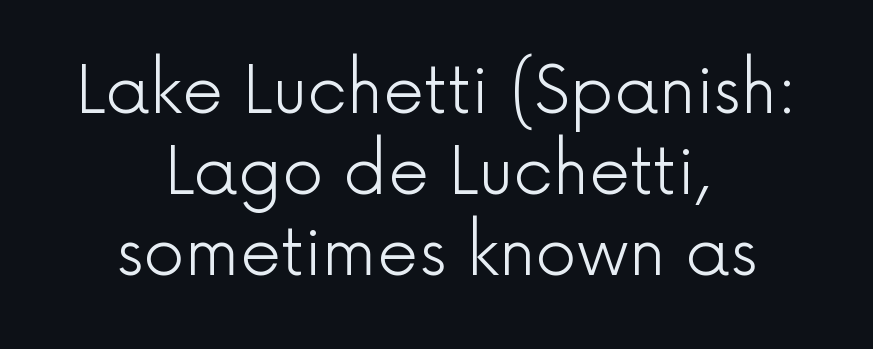
The image shows 65 px light sans-serif type, upright; set centered, normal line spacing (1.25x), normal letter spacing, not underlined; a medium x-height.
